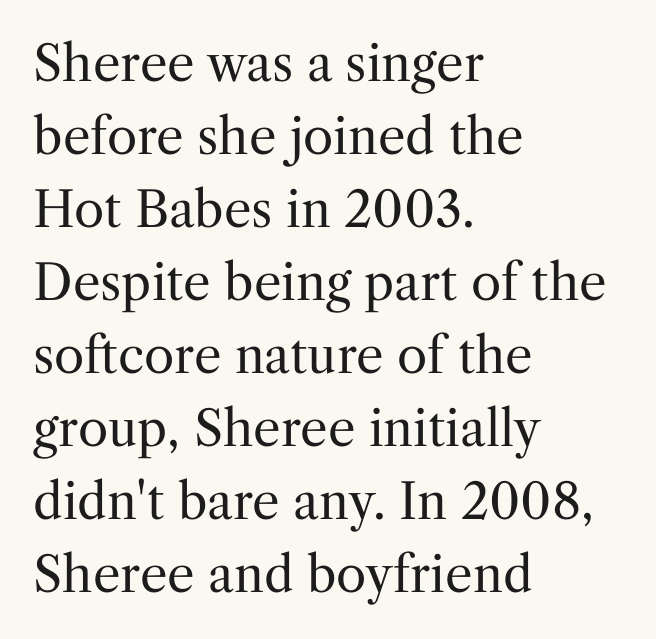
Spacing verdict: proportional, widths tailored to each character. Tall strokes in this sample are plumb rather than angled. On a weight scale, this lands at 450 or below. The compositor pushed each line to the left boundary. Between one letter and the next there's only the usual sliver of space. What's the leading like? Ordinary, nothing unusual.
